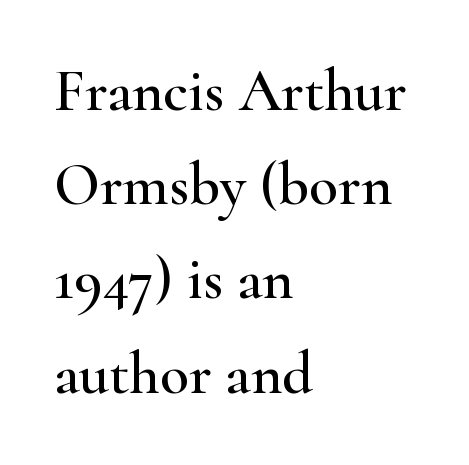
Q: Is the text italic (slanted)? A: No, it is upright.
Q: Is the typeface a serif or a sans-serif typeface? A: Serif.
Q: Is the text underlined? A: No.
Q: How is the paragraph aligned? A: Left-aligned.
Q: Is the spacing between letters normal or unusually wide? A: Normal.
Q: Is the spacing between lines tight, normal or loose? A: Normal.
Q: Width (condensed, normal, or wide)? A: Wide.
Q: Stroke contrast? A: High.
Q: x-height? A: Small.
Q: Monospaced? A: No.
